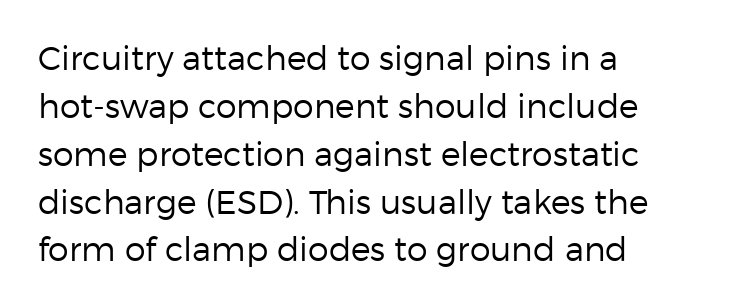
{"serif": "no", "italic": "no", "bold": "no", "weight": "regular", "width": "normal", "stroke_contrast": "low", "x_height": "medium", "monospaced": "no", "underline": "no", "align": "left", "line_spacing": "normal", "line_spacing_ratio": 1.45, "letter_spacing": "normal", "letter_spacing_em": 0.0, "glyph_px": 33}
